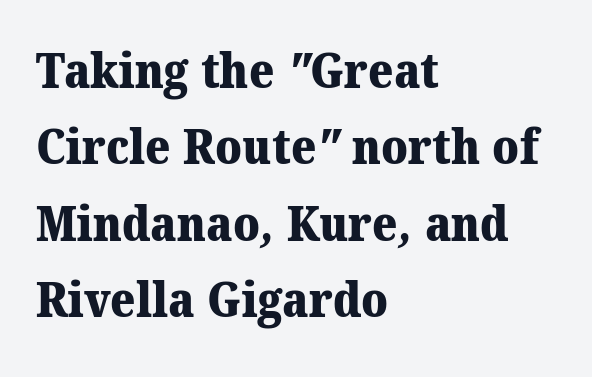
{"serif": "yes", "bold": "yes", "weight": "heavy", "width": "normal", "stroke_contrast": "medium", "x_height": "medium", "monospaced": "no", "underline": "no", "align": "left", "line_spacing": "normal", "line_spacing_ratio": 1.59, "letter_spacing": "normal", "letter_spacing_em": 0.0, "glyph_px": 48}
